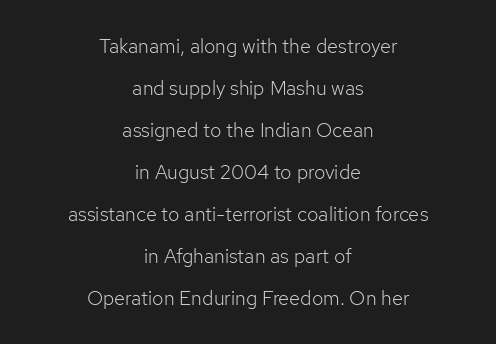
You could fit nearly another row in the gap between these rows. It's the straight-up-and-down kind of type. Tracking value appears to be zero — textbook default spacing. This rendering uses center alignment, leaving both contours irregular but symmetric. Weight class: somewhere from thin through regular.
